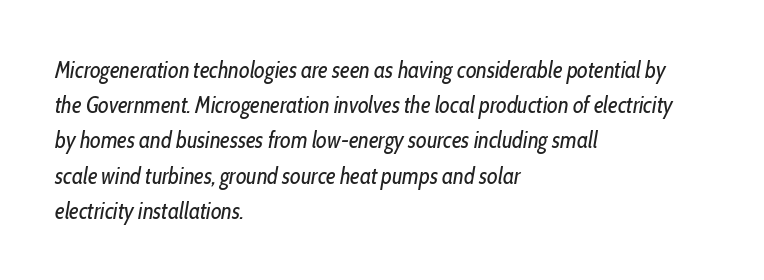
The image shows 23 px text type, italic (leaning right); set left-aligned, normal line spacing (1.53x), normal letter spacing, not underlined.
